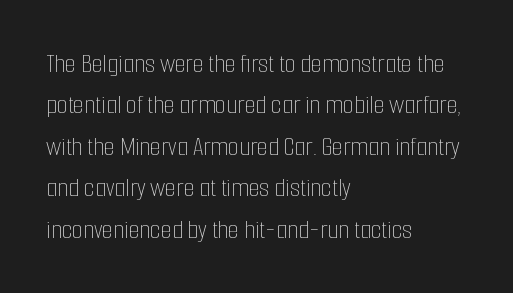
The image shows 28 px thin, condensed type, upright; set left-aligned, normal line spacing (1.48x), normal letter spacing, not underlined; low stroke contrast and a medium x-height.
